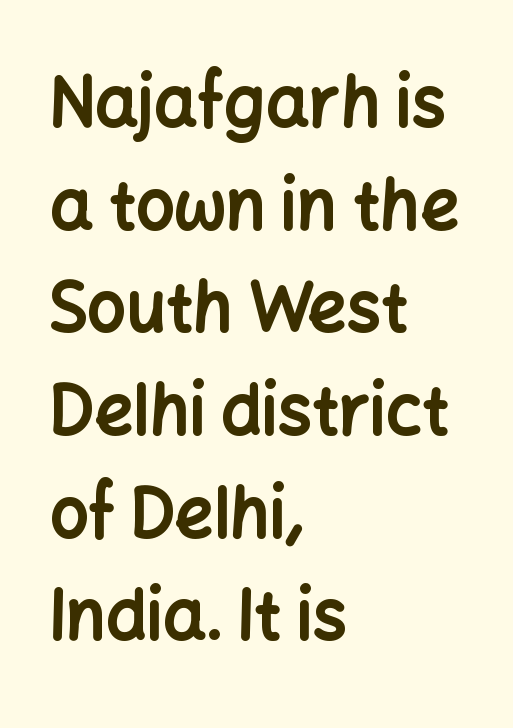
{"serif": "no", "italic": "no", "bold": "yes", "weight": "bold", "width": "normal", "stroke_contrast": "low", "x_height": "medium", "monospaced": "no", "underline": "no", "align": "left", "line_spacing": "normal", "line_spacing_ratio": 1.51, "letter_spacing": "normal", "letter_spacing_em": 0.0, "glyph_px": 68}
